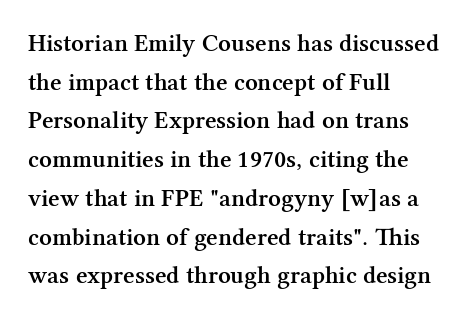
The image shows 25 px text type, upright; set left-aligned, normal line spacing (1.55x), normal letter spacing, not underlined.
